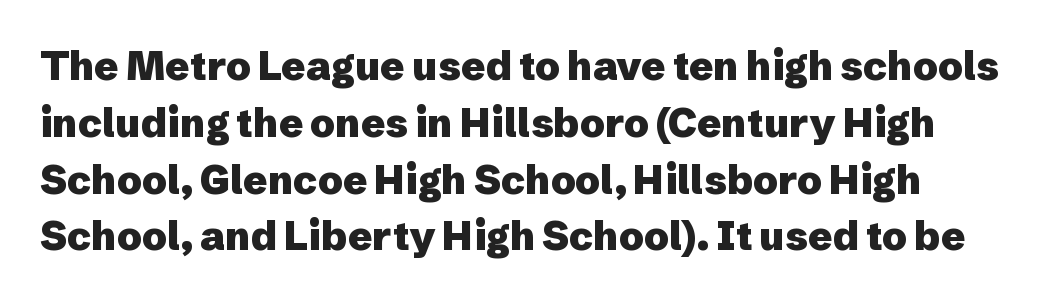
Default kerning and tracking; the words read as compact shapes. Looks like regular typesetting: each glyph gets only the width it needs. These lines are composed in type without serifs. Posture: upright roman. In terms of leading, this rendering sits right in the middle. The baseline area is clear.
